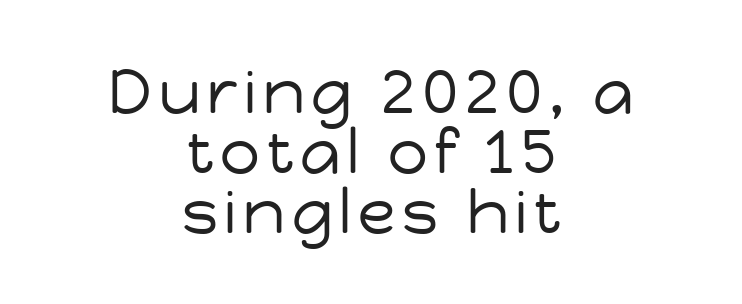
The image shows 62 px regular-weight sans-serif type, upright; set centered, tight line spacing (0.97x), not underlined; low stroke contrast and a medium x-height.
